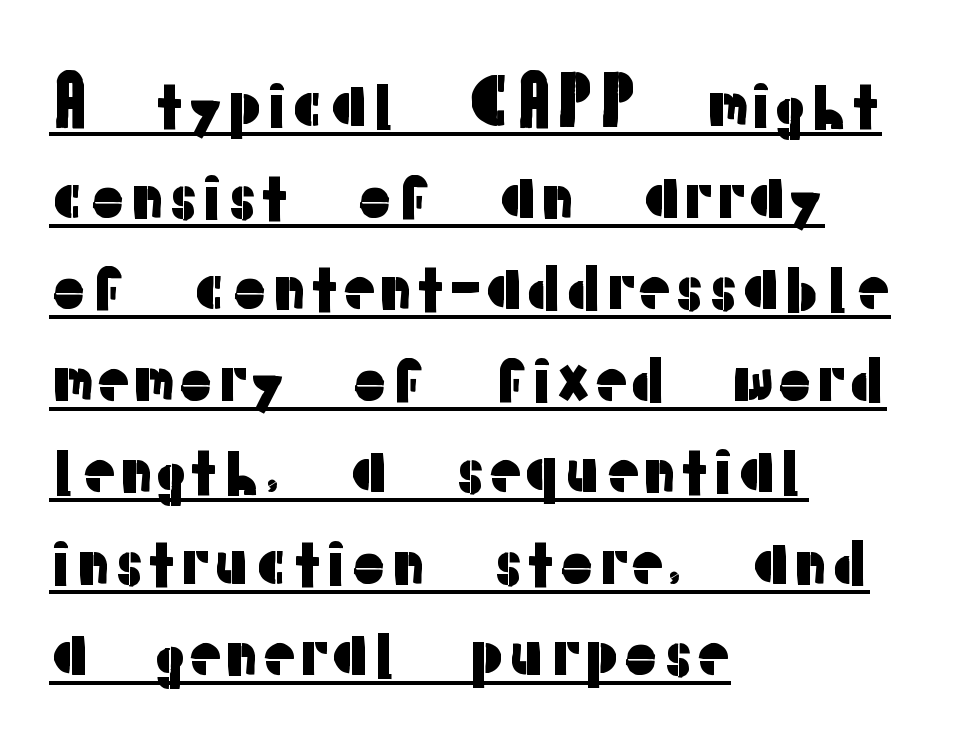
The designer went with a sans here, leaving each stem footless. The letters advance in unequal steps, a hallmark of proportional type. Leading: standard. The letters stand upright; this is a roman face. Line beginnings align vertically; line endings do not. This rendering features underlined lettering.
